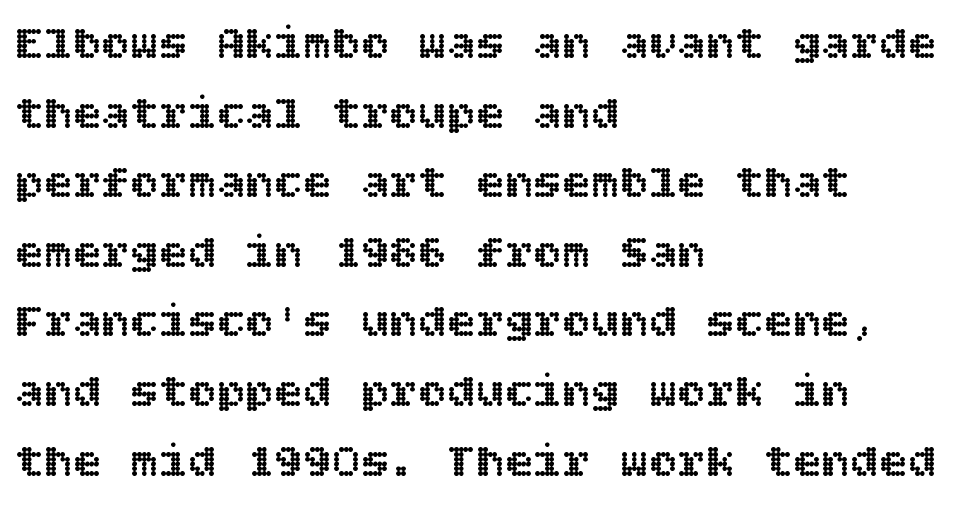
{"italic": "no", "width": "normal", "x_height": "large", "underline": "no", "align": "left", "line_spacing": "normal", "line_spacing_ratio": 1.45, "letter_spacing": "normal", "letter_spacing_em": 0.0, "glyph_px": 48}
